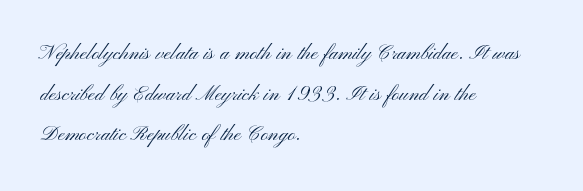
The zone under the glyphs is completely vacant. Letters have the restrained weight of plain body copy at most. Line beginnings align vertically; line endings do not. The gaps between neighbouring characters are ordinary and unremarkable.
